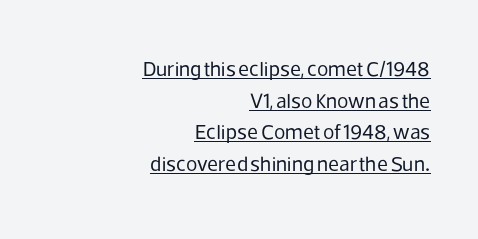
{"italic": "no", "bold": "no", "underline": "yes", "align": "right", "line_spacing": "normal", "line_spacing_ratio": 1.51, "letter_spacing": "normal", "letter_spacing_em": 0.0, "glyph_px": 21}
